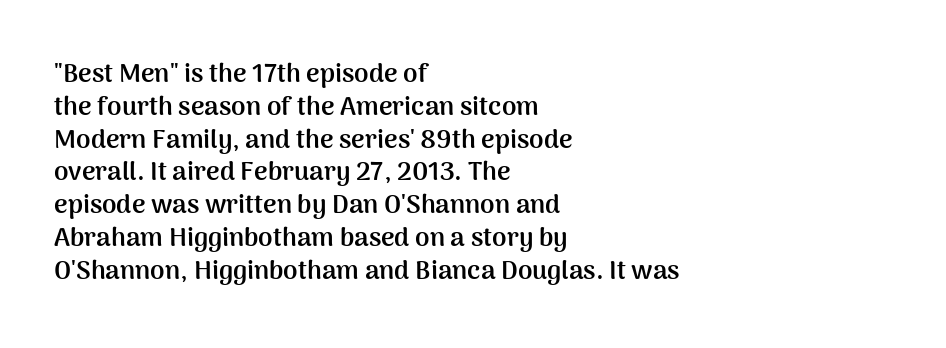
Reading down the column, the eye jumps a familiar distance to each next line. The passage shown is not underscored anywhere. Its strokes are broad and dark, the hallmark of bold type. Quick note: not italic, upright. Observe the ordinary spacing: letters are neighbours, not strangers. Line beginnings align vertically; line endings do not.
